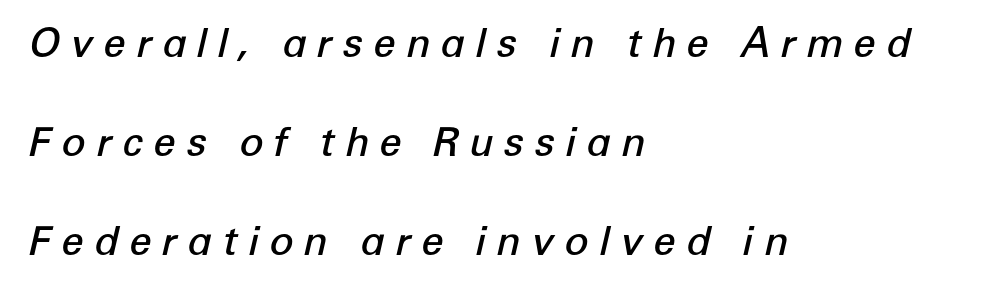
The image shows 40 px semibold type, italic (leaning right); set left-aligned, loose line spacing (2.48x), unusually wide letter spacing (+0.25 em), not underlined; low stroke contrast and a medium x-height.
